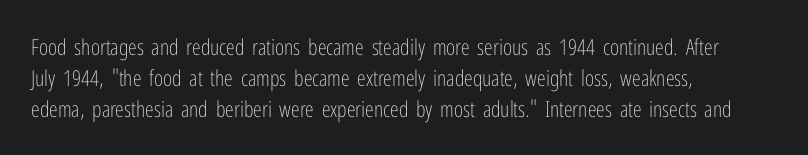
Q: Is the text bold? A: No.
Q: Is the text italic (slanted)? A: No, it is upright.
Q: Is the text underlined? A: No.
Q: How is the paragraph aligned? A: Left-aligned.
Q: Is the spacing between letters normal or unusually wide? A: Normal.
Q: Is the spacing between lines tight, normal or loose? A: Normal.
